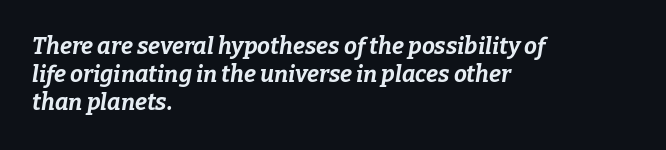
{"italic": "yes", "lean": "right", "slant_degrees": 9, "bold": "yes", "underline": "no", "align": "left", "line_spacing_ratio": 1.22, "letter_spacing": "normal", "letter_spacing_em": 0.0, "glyph_px": 23}
